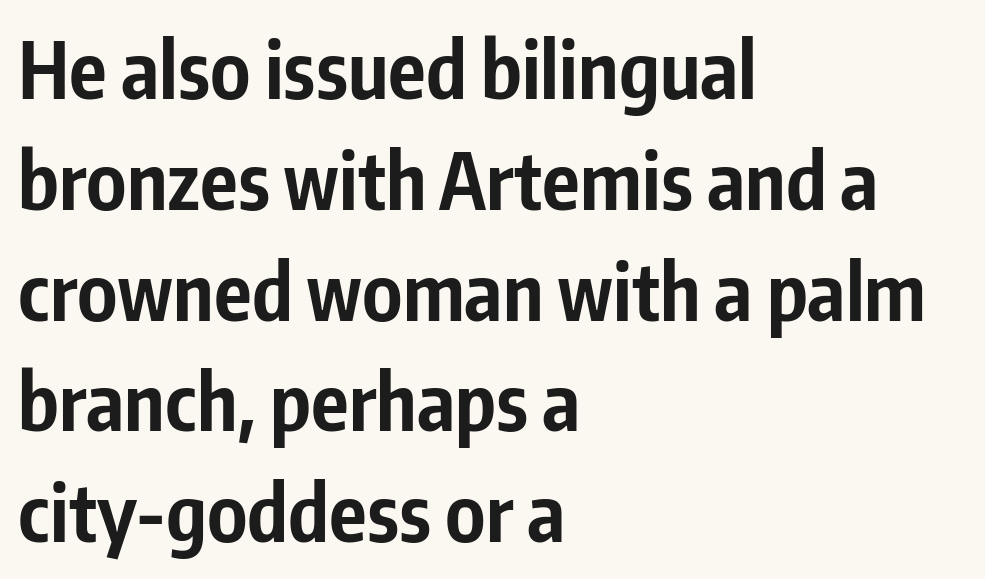
{"serif": "no", "italic": "no", "bold": "yes", "weight": "bold", "width": "condensed", "stroke_contrast": "low", "x_height": "medium", "monospaced": "no", "underline": "no", "align": "left", "line_spacing": "normal", "line_spacing_ratio": 1.42, "letter_spacing": "normal", "letter_spacing_em": 0.0, "glyph_px": 78}
